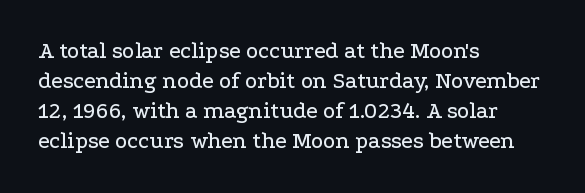
{"italic": "no", "underline": "no", "align": "left", "line_spacing": "normal", "line_spacing_ratio": 1.31, "letter_spacing": "normal", "letter_spacing_em": 0.0, "glyph_px": 23}
